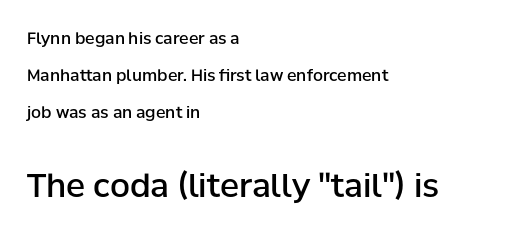
The image shows 32 px semibold sans-serif type, upright; set left-aligned, loose line spacing (2.32x), normal letter spacing, not underlined; the second (bottom) block is 2.0x larger; low stroke contrast and a medium x-height.
